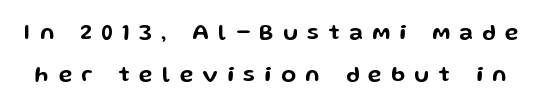
Every character sits straight up, as roman type does. Anything drawn beneath the words? Only blank space. Glyph-to-glyph distance is far greater than everyday printed text.
